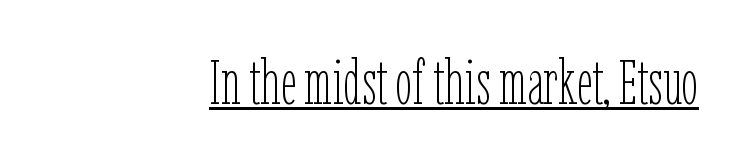
The image shows 62 px thin, condensed type, upright; set right-aligned, normal letter spacing, underlined; low stroke contrast and a medium x-height.
